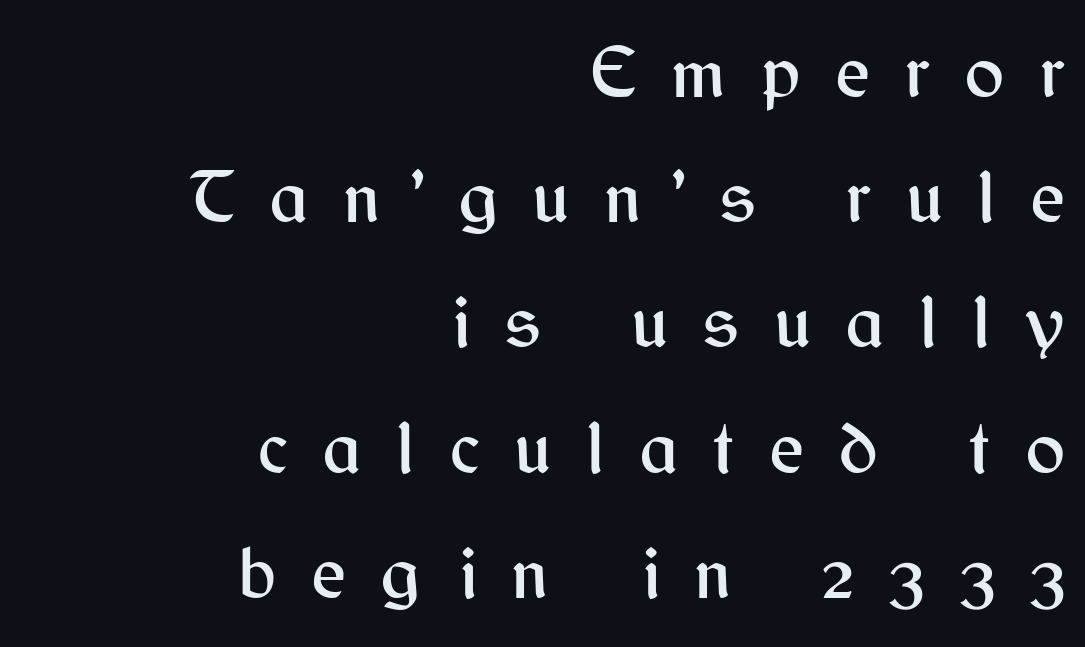
Characters follow at a spacing far wider than the type designer built in. Letterform terminals end flat and unadorned throughout the passage. Quick note: not italic, upright. Does the leading feel generous? No, just average.
